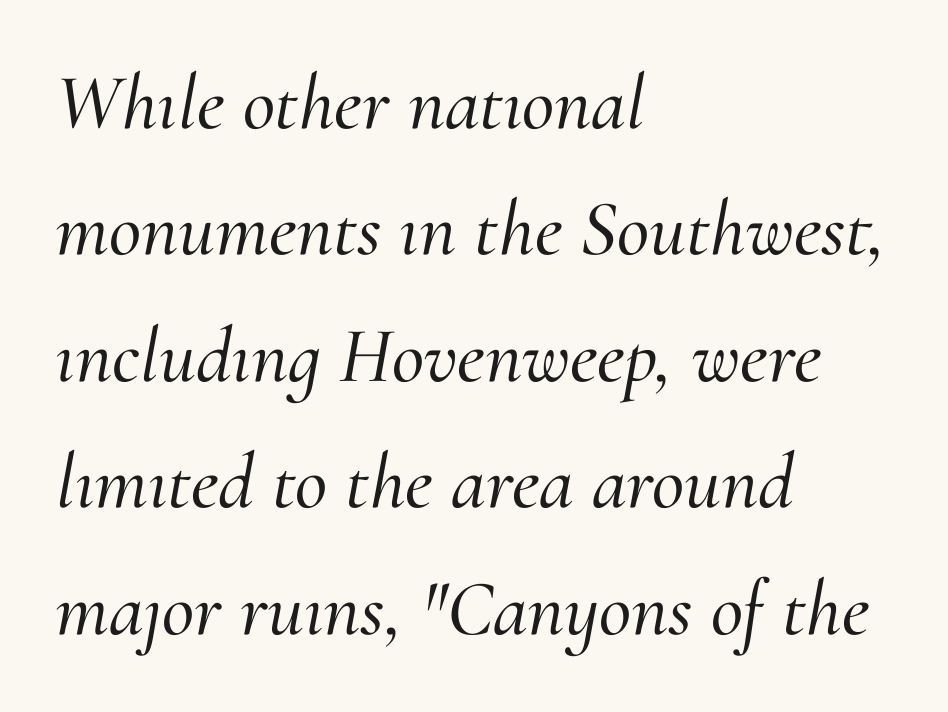
{"serif": "yes", "italic": "yes", "lean": "right", "slant_degrees": 10, "width": "normal", "stroke_contrast": "medium", "x_height": "small", "monospaced": "no", "underline": "no", "align": "left", "line_spacing": "normal", "line_spacing_ratio": 1.6, "letter_spacing": "normal", "letter_spacing_em": 0.0, "glyph_px": 79}
